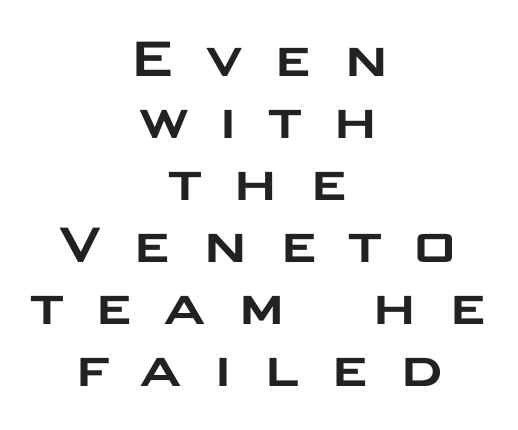
The image shows 64 px wide sans-serif type, upright; set centered, tight line spacing (0.97x), unusually wide letter spacing (+0.45 em), not underlined; low stroke contrast and a large x-height.
